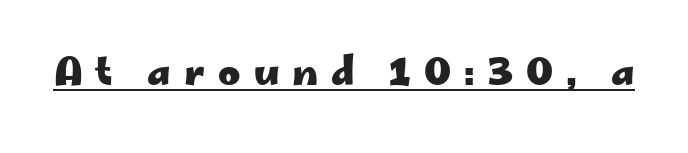
{"serif": "no", "italic": "no", "bold": "yes", "weight": "heavy", "width": "wide", "stroke_contrast": "low", "x_height": "small", "monospaced": "no", "underline": "yes", "letter_spacing": "wide", "letter_spacing_em": 0.34, "glyph_px": 38}
